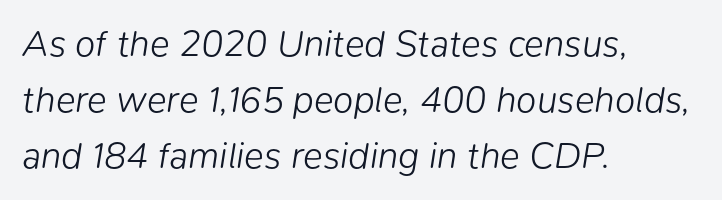
Q: Is the text bold? A: No.
Q: Is the text italic (slanted)? A: Yes, it leans right by about 9 degrees.
Q: Is the text underlined? A: No.
Q: How is the paragraph aligned? A: Left-aligned.
Q: Is the spacing between letters normal or unusually wide? A: Normal.
Q: Is the spacing between lines tight, normal or loose? A: Normal.
Q: Width (condensed, normal, or wide)? A: Normal.
Q: Stroke contrast? A: Low.
Q: x-height? A: Medium.
Q: Monospaced? A: No.
